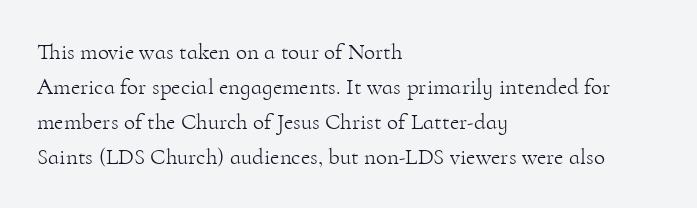
Q: Is the text bold? A: No.
Q: Is the text italic (slanted)? A: No, it is upright.
Q: Is the text underlined? A: No.
Q: How is the paragraph aligned? A: Left-aligned.
Q: Is the spacing between letters normal or unusually wide? A: Normal.
Q: Is the spacing between lines tight, normal or loose? A: Normal.
